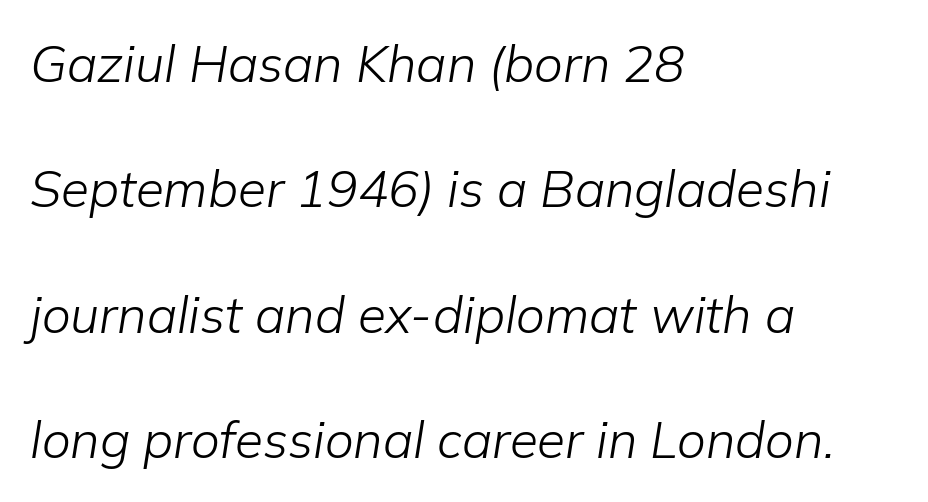
{"italic": "yes", "lean": "right", "slant_degrees": 9, "bold": "no", "weight": "light", "width": "normal", "stroke_contrast": "low", "x_height": "medium", "monospaced": "no", "underline": "no", "align": "left", "line_spacing": "loose", "line_spacing_ratio": 2.46, "letter_spacing": "normal", "letter_spacing_em": 0.0, "glyph_px": 51}
